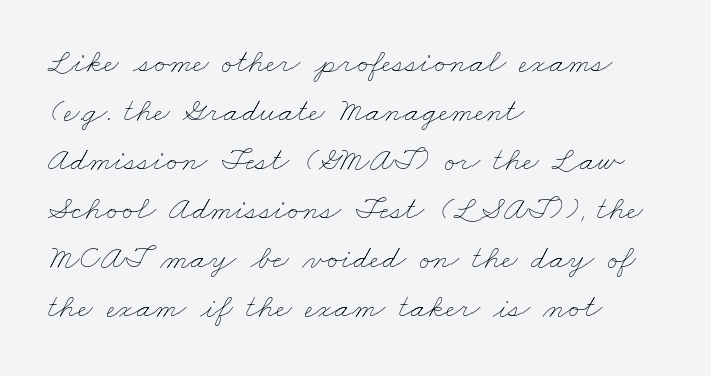
Weight: regular or lighter. Varying glyph widths throughout — classic text-font behaviour. Is the letter spacing exaggerated? No — it looks like the ordinary default. What's the leading like? Ordinary, nothing unusual. Just letters on the line, the space beneath them empty. Short and long lines alike share a common starting point at left.
